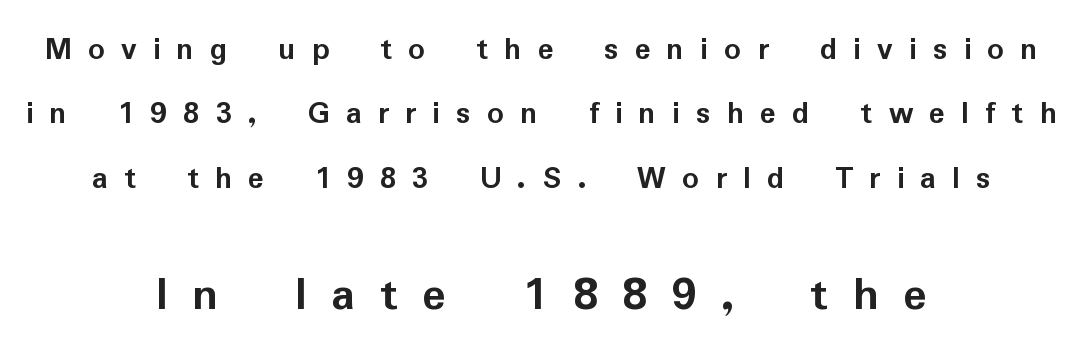
The image shows 50 px semibold sans-serif type, upright; set centered, loose line spacing (1.95x), unusually wide letter spacing (+0.49 em), not underlined; the second (bottom) block is 1.52x larger; low stroke contrast and a medium x-height.
